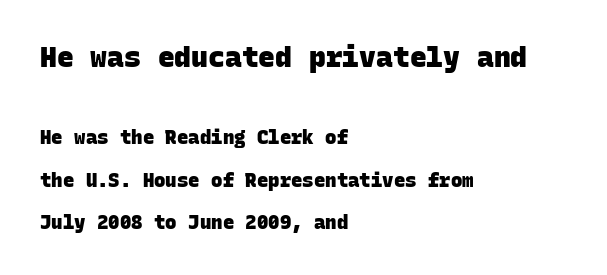
To sum up the face: it is a sans, with no serifs. Caption: multi-line text, flush left, ragged right. Pretty heavy lettering here — definitely bold. Reading down the column, the eye jumps a long way to each next line.
